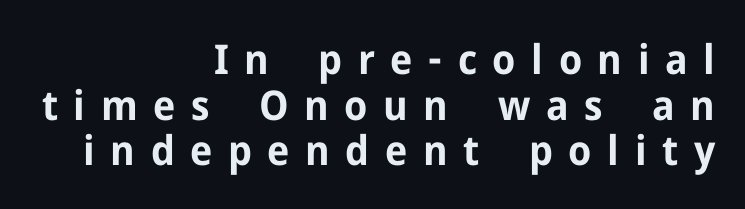
Q: Is the text bold? A: Yes.
Q: Is the text italic (slanted)? A: No, it is upright.
Q: Is the typeface a serif or a sans-serif typeface? A: Sans-serif.
Q: Is the text underlined? A: No.
Q: How is the paragraph aligned? A: Right-aligned.
Q: Is the spacing between letters normal or unusually wide? A: Unusually wide.
Q: Is the spacing between lines tight, normal or loose? A: Tight.
Q: Width (condensed, normal, or wide)? A: Normal.
Q: Stroke contrast? A: Low.
Q: x-height? A: Medium.
Q: Monospaced? A: No.
